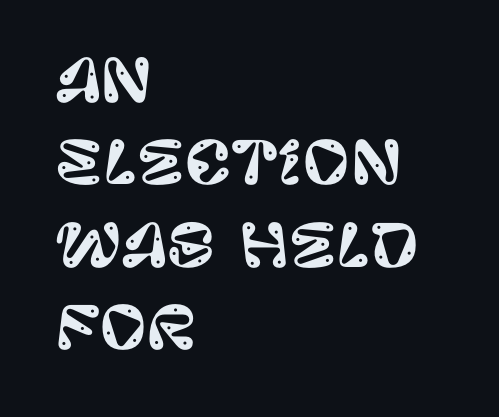
{"serif": "no", "width": "normal", "stroke_contrast": "low", "x_height": "large", "monospaced": "no", "underline": "no", "align": "left", "line_spacing": "normal", "line_spacing_ratio": 1.42, "letter_spacing": "normal", "letter_spacing_em": 0.0, "glyph_px": 58}
